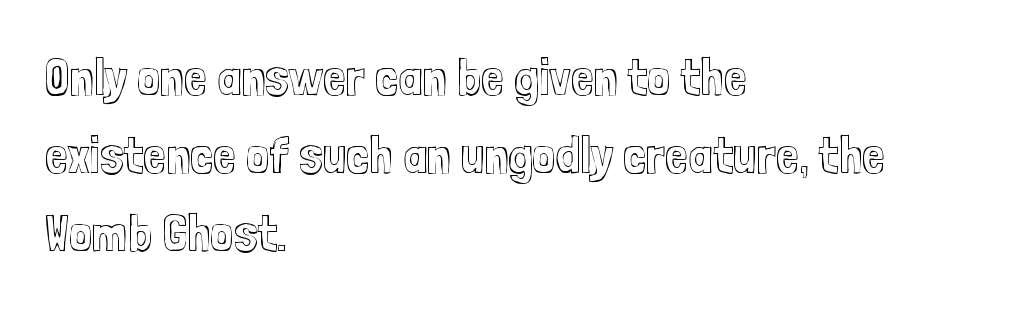
Q: Is the text italic (slanted)? A: No, it is upright.
Q: Is the text underlined? A: No.
Q: How is the paragraph aligned? A: Left-aligned.
Q: Is the spacing between letters normal or unusually wide? A: Normal.
Q: Is the spacing between lines tight, normal or loose? A: Normal.
Q: Width (condensed, normal, or wide)? A: Condensed.
Q: x-height? A: Medium.
Q: Monospaced? A: No.
